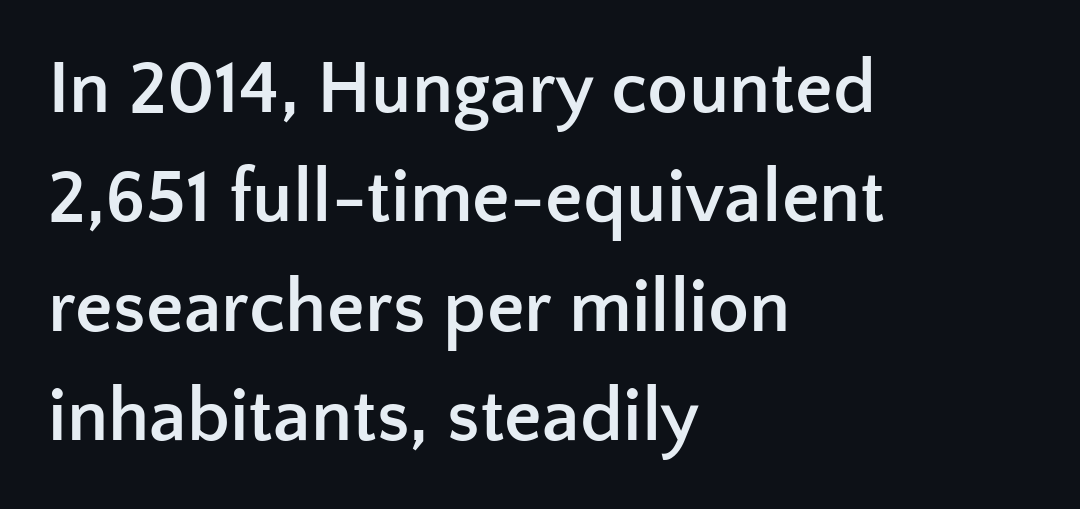
The image shows 75 px semibold sans-serif type, upright; set left-aligned, normal line spacing (1.46x), normal letter spacing, not underlined; low stroke contrast and a medium x-height.
